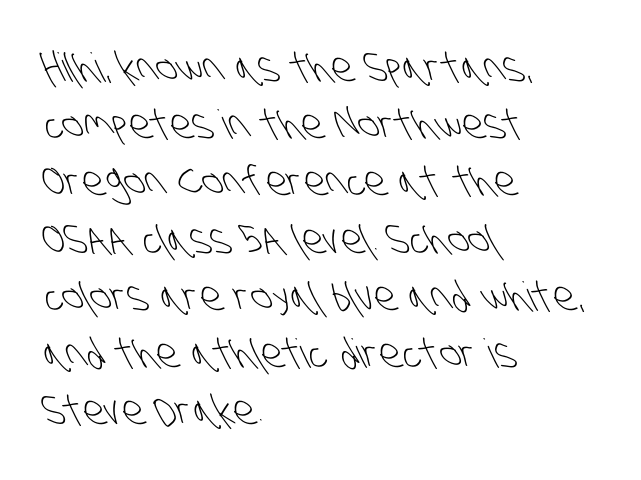
Teacher's note: observe the even left margin — that is flush-left alignment. Only glyphs here, with clear space below each row. Honestly, the letter spacing is just normal — you wouldn't notice it. Horizontal bands of white between lines are of average thickness. Think of a printed novel: that variable character pitch is what you see here.
